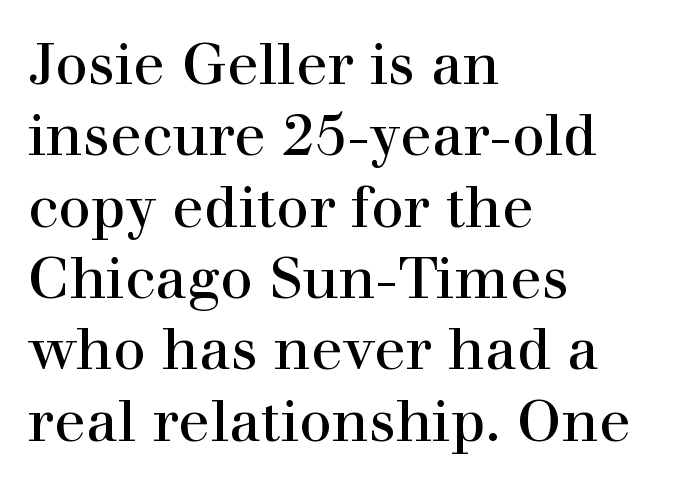
Every row of glyphs begins at an identical x-position on the left. Each stroke keeps to a modest, everyday thickness or less. Only glyphs here, with clear space below each row. Standard letterfit; no display-style spreading of the glyphs.
